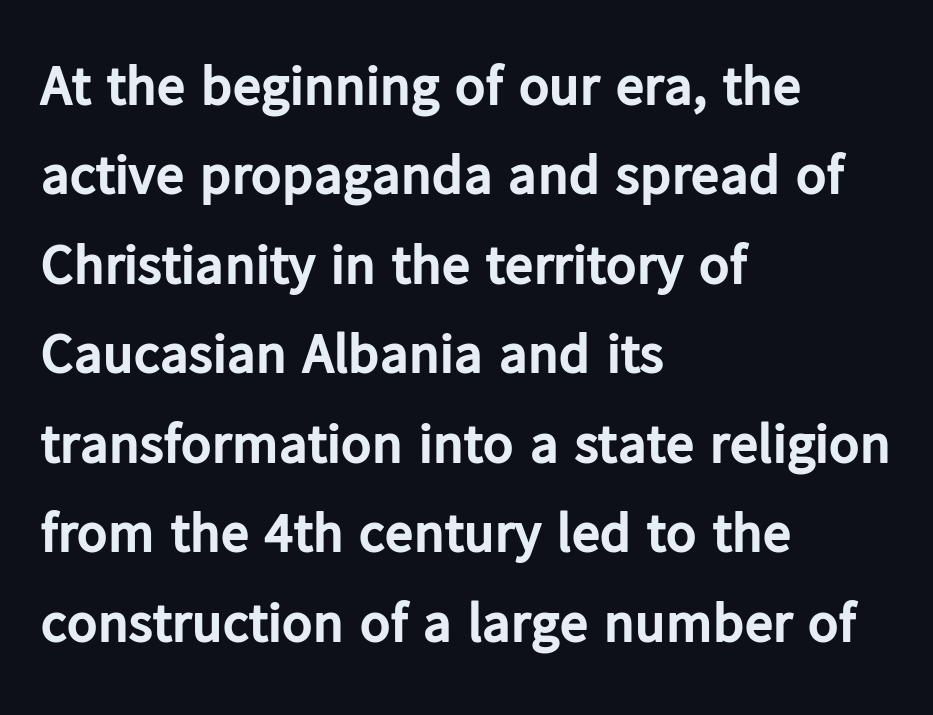
Q: Is the text bold? A: Yes.
Q: Is the text italic (slanted)? A: No, it is upright.
Q: Is the typeface a serif or a sans-serif typeface? A: Sans-serif.
Q: Is the text underlined? A: No.
Q: How is the paragraph aligned? A: Left-aligned.
Q: Is the spacing between letters normal or unusually wide? A: Normal.
Q: Is the spacing between lines tight, normal or loose? A: Normal.
Q: Width (condensed, normal, or wide)? A: Normal.
Q: Stroke contrast? A: Low.
Q: x-height? A: Medium.
Q: Monospaced? A: No.
